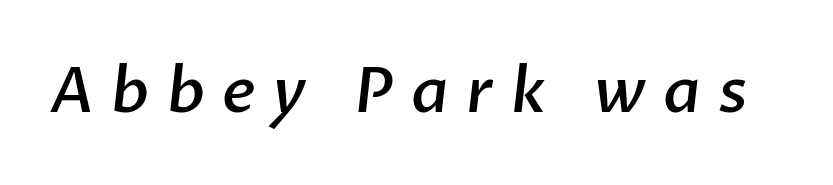
A fair bit of extra ink — the face is semibold, not bold. Honestly, the letter spacing is so wide it's the main thing you notice. Do the characters align in a grid? No, the font is proportional. Decoration check: the copy has no underline. A sans-serif font was chosen for this passage.
